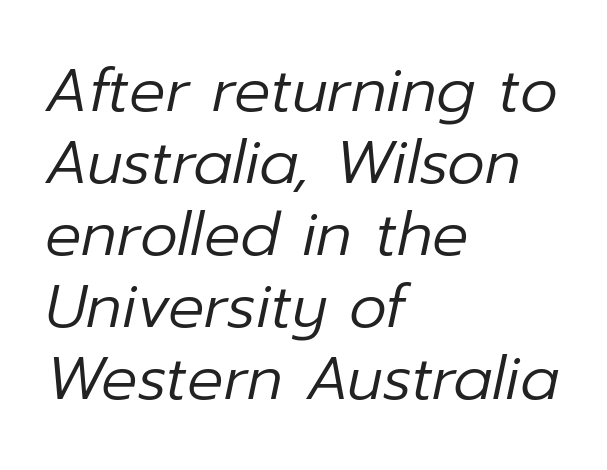
{"italic": "yes", "lean": "right", "slant_degrees": 12, "bold": "no", "weight": "regular", "width": "normal", "stroke_contrast": "low", "x_height": "medium", "monospaced": "no", "underline": "no", "align": "left", "line_spacing_ratio": 1.2, "letter_spacing": "normal", "letter_spacing_em": 0.0, "glyph_px": 60}
